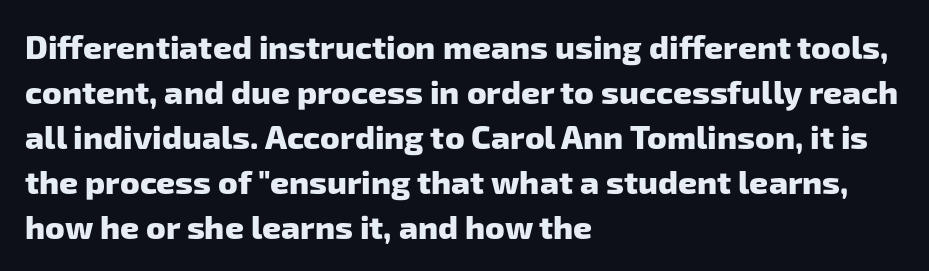
{"serif": "no", "bold": "yes", "weight": "heavy", "width": "normal", "stroke_contrast": "low", "x_height": "medium", "monospaced": "no", "underline": "no", "align": "left", "line_spacing": "normal", "line_spacing_ratio": 1.36, "letter_spacing": "normal", "letter_spacing_em": 0.0, "glyph_px": 33}
